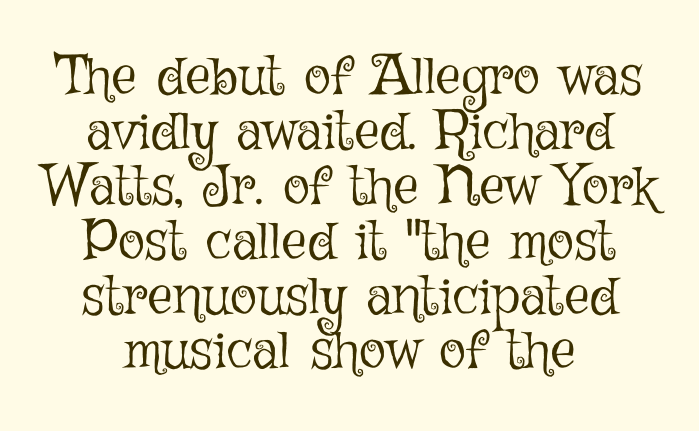
{"italic": "no", "bold": "no", "weight": "light", "width": "normal", "stroke_contrast": "low", "x_height": "medium", "monospaced": "no", "underline": "no", "align": "center", "line_spacing": "tight", "line_spacing_ratio": 0.98, "letter_spacing": "normal", "letter_spacing_em": 0.0, "glyph_px": 56}
